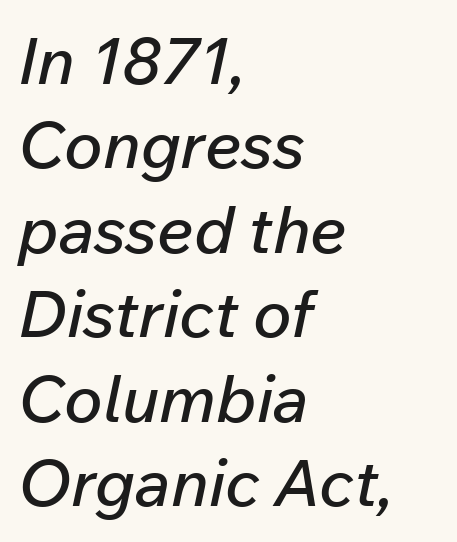
Q: Is the text italic (slanted)? A: Yes, it leans right by about 12 degrees.
Q: Is the text underlined? A: No.
Q: How is the paragraph aligned? A: Left-aligned.
Q: Is the spacing between letters normal or unusually wide? A: Normal.
Q: Is the spacing between lines tight, normal or loose? A: Normal.
Q: Width (condensed, normal, or wide)? A: Normal.
Q: Stroke contrast? A: Low.
Q: x-height? A: Medium.
Q: Monospaced? A: No.
